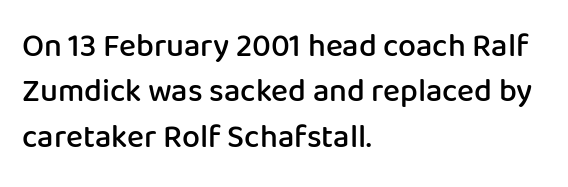
Q: Is the text bold? A: Semi-bold.
Q: Is the text italic (slanted)? A: No, it is upright.
Q: Is the typeface a serif or a sans-serif typeface? A: Sans-serif.
Q: Is the text underlined? A: No.
Q: How is the paragraph aligned? A: Left-aligned.
Q: Is the spacing between letters normal or unusually wide? A: Normal.
Q: Is the spacing between lines tight, normal or loose? A: Normal.
Q: Width (condensed, normal, or wide)? A: Normal.
Q: Stroke contrast? A: Low.
Q: x-height? A: Medium.
Q: Monospaced? A: No.
